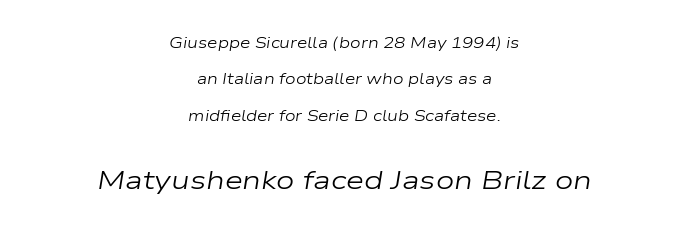
The image shows 26 px text type, italic (leaning right); set centered, loose line spacing (2.42x), normal letter spacing, not underlined; the second (bottom) block is 1.73x larger.
